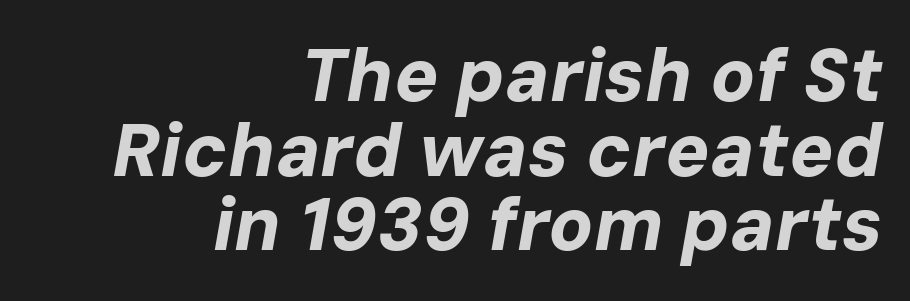
Compared with typical paragraphs, the rows here are closer together. Compared with an ordinary text face, these strokes are far heavier — a full bold. A bare baseline throughout the passage. Alignment: flush right. Proportional: the letters do not fall into vertical columns. Nothing unusual about the tracking: characters are spaced as the font intends.
